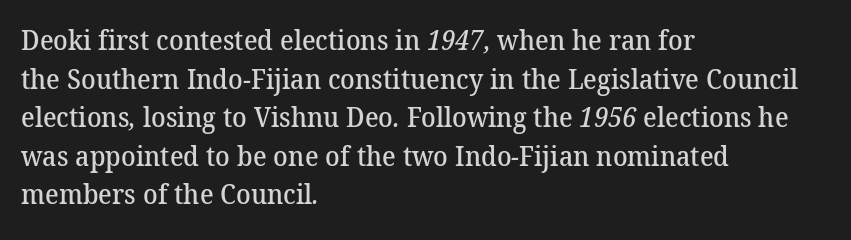
Baseline-to-baseline distance is the conventional proportion of letter height. Notice how the passage keeps a crisp vertical edge on the left only. The specimen omits any rule beneath the text block's lines. A fair bit of extra ink — the face is semibold, not bold.
